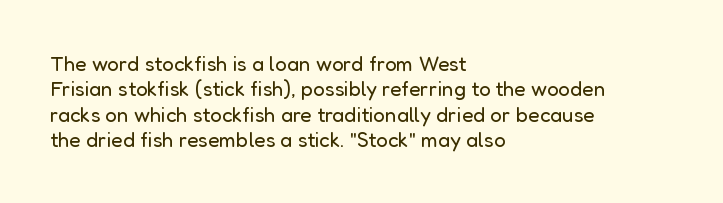
Q: Is the text bold? A: No.
Q: Is the text italic (slanted)? A: No, it is upright.
Q: Is the text underlined? A: No.
Q: How is the paragraph aligned? A: Left-aligned.
Q: Is the spacing between letters normal or unusually wide? A: Normal.
